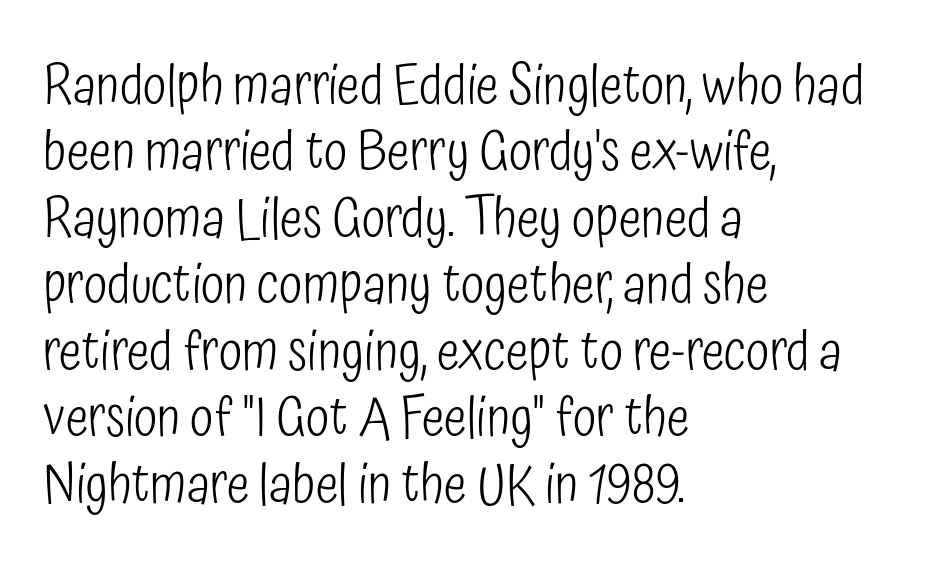
{"serif": "no", "italic": "no", "bold": "no", "weight": "light", "width": "condensed", "stroke_contrast": "low", "x_height": "medium", "monospaced": "no", "underline": "no", "align": "left", "line_spacing_ratio": 1.23, "letter_spacing": "normal", "letter_spacing_em": 0.0, "glyph_px": 54}
